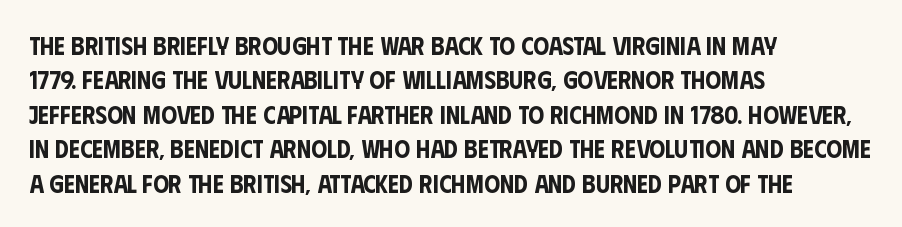
Style check: upright. All the whitespace from short lines collects on the right. Rule under the text: the space is simply empty. Leading matches the norm, producing a regular column.
